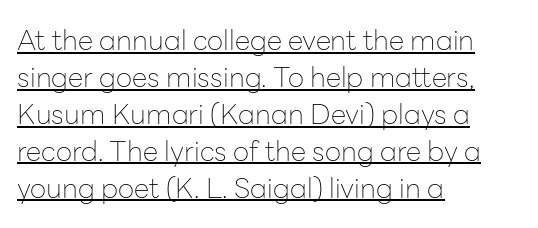
Q: Is the text bold? A: No.
Q: Is the text italic (slanted)? A: No, it is upright.
Q: Is the typeface a serif or a sans-serif typeface? A: Sans-serif.
Q: Is the text underlined? A: Yes.
Q: How is the paragraph aligned? A: Left-aligned.
Q: Is the spacing between letters normal or unusually wide? A: Normal.
Q: Is the spacing between lines tight, normal or loose? A: Normal.
Q: Width (condensed, normal, or wide)? A: Normal.
Q: Stroke contrast? A: Low.
Q: x-height? A: Medium.
Q: Monospaced? A: No.
